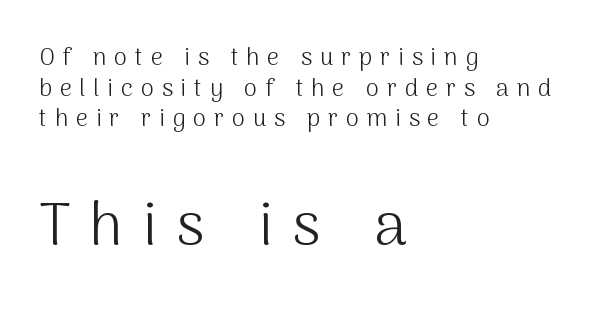
Q: Is the text bold? A: No.
Q: Is the text italic (slanted)? A: No, it is upright.
Q: Is the typeface a serif or a sans-serif typeface? A: Sans-serif.
Q: Is the text underlined? A: No.
Q: How is the paragraph aligned? A: Left-aligned.
Q: Is the spacing between letters normal or unusually wide? A: Unusually wide.
Q: Is the spacing between lines tight, normal or loose? A: Normal.
Q: Which block of text is set in a larger size, the first (top) or the second (bottom)? A: The second (bottom) one.
Q: Width (condensed, normal, or wide)? A: Normal.
Q: Stroke contrast? A: Medium.
Q: x-height? A: Medium.
Q: Monospaced? A: No.
